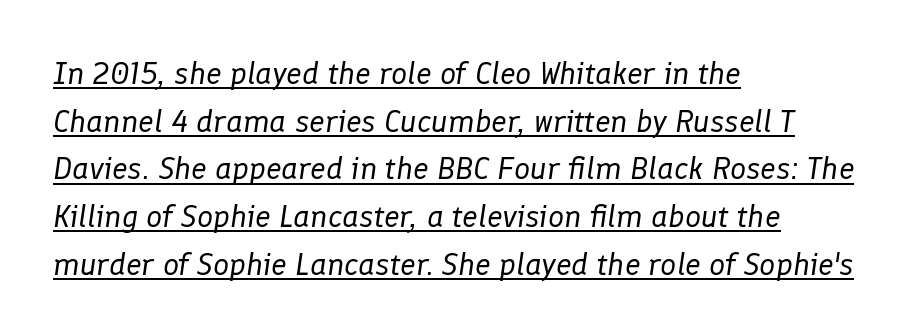
Emphasis-style slanted type is in use. Has an underline been added? It has. Think of a printed novel: that variable character pitch is what you see here. Caption: face not bold, strokes unweighted. These lines sit exactly where default settings would place them.
